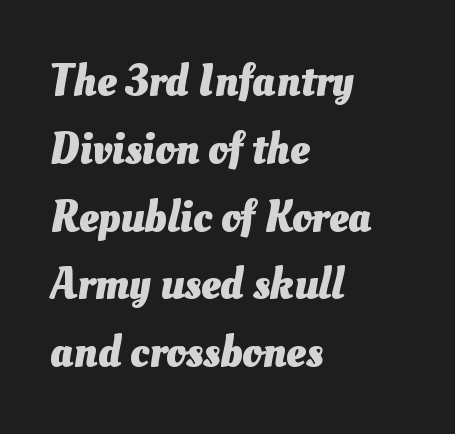
The image shows 44 px heavy type; set left-aligned, normal line spacing (1.54x), normal letter spacing, not underlined; medium stroke contrast and a small x-height.
